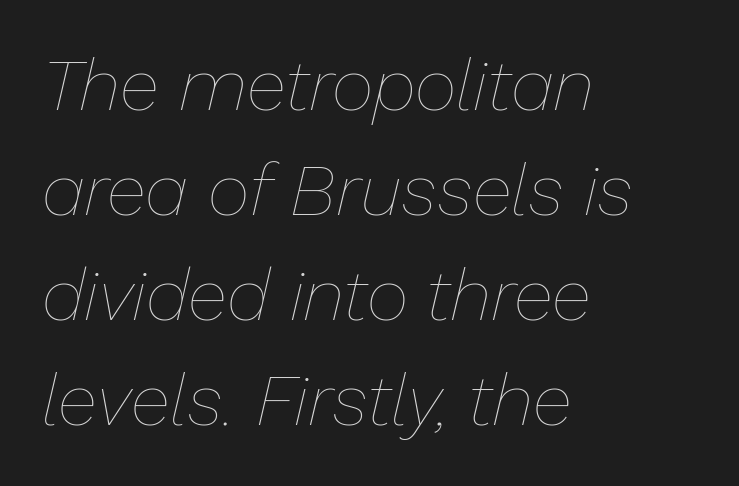
Each stroke keeps to a modest, everyday thickness or less. The vertical gap from one line to the next is medium. Think of a printed novel: that variable character pitch is what you see here. Horizontal alignment here is leftward, the default for most running prose. Characters follow at the spacing the type designer built in. The face used here has a pronounced slope to its letters.
